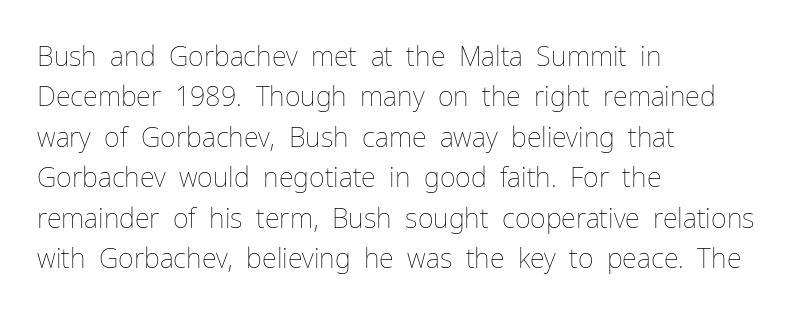
The image shows 27 px text type, upright; set left-aligned, normal line spacing (1.5x), normal letter spacing, not underlined.
